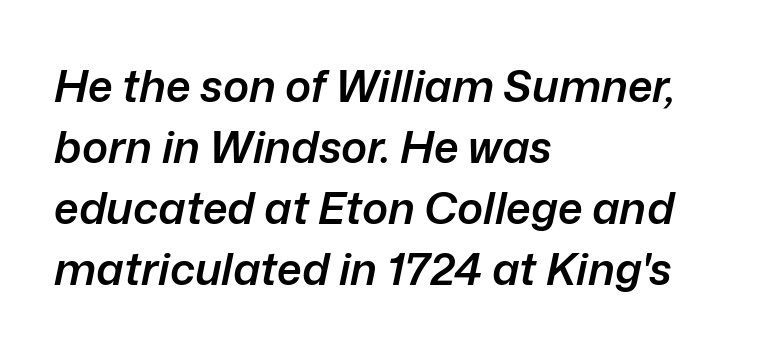
{"italic": "yes", "lean": "right", "slant_degrees": 12, "bold": "semi", "weight": "semibold", "width": "normal", "stroke_contrast": "low", "x_height": "medium", "monospaced": "no", "underline": "no", "align": "left", "line_spacing": "normal", "line_spacing_ratio": 1.39, "letter_spacing": "normal", "letter_spacing_em": 0.0, "glyph_px": 44}
